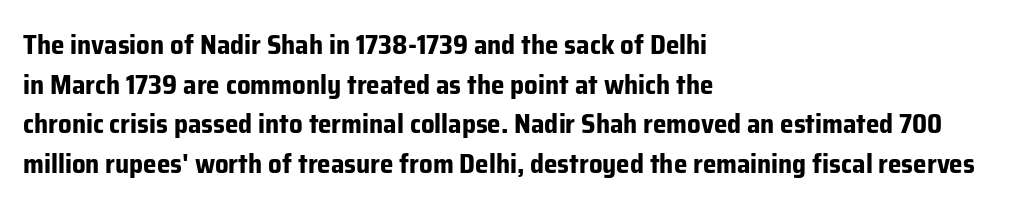
Q: Is the text bold? A: Yes.
Q: Is the text italic (slanted)? A: No, it is upright.
Q: Is the text underlined? A: No.
Q: How is the paragraph aligned? A: Left-aligned.
Q: Is the spacing between letters normal or unusually wide? A: Normal.
Q: Is the spacing between lines tight, normal or loose? A: Normal.
